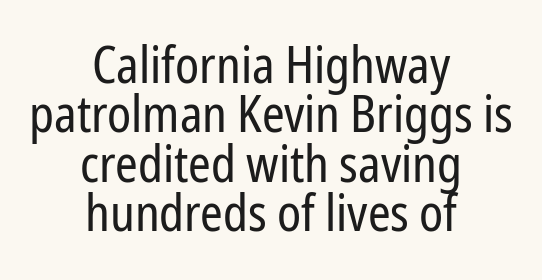
The image shows 51 px regular-weight, condensed sans-serif type, upright; set centered, tight line spacing (0.97x), normal letter spacing, not underlined; low stroke contrast and a medium x-height.
